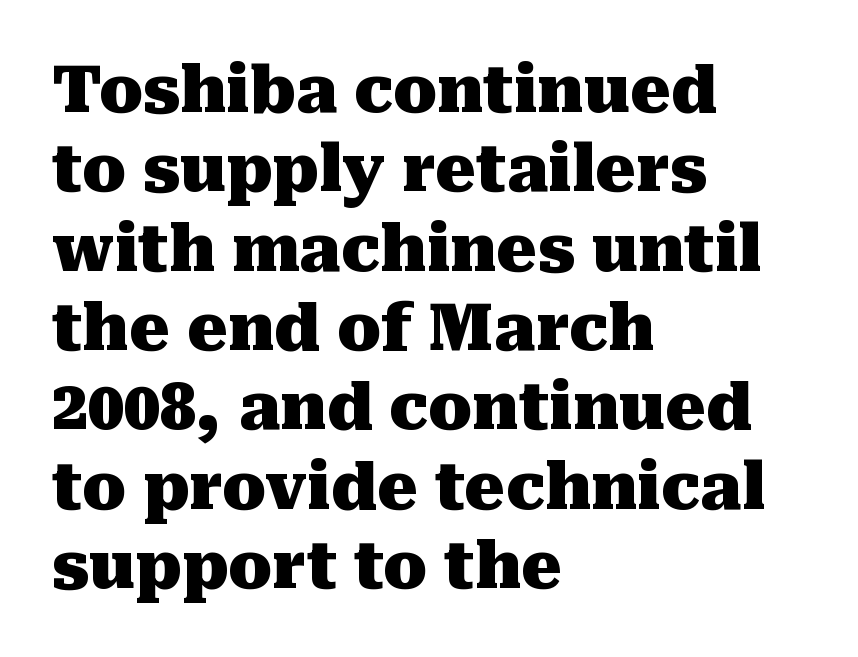
The image shows 64 px heavy serif type, upright; set left-aligned, line spacing 1.24x, normal letter spacing, not underlined; medium stroke contrast and a medium x-height.
